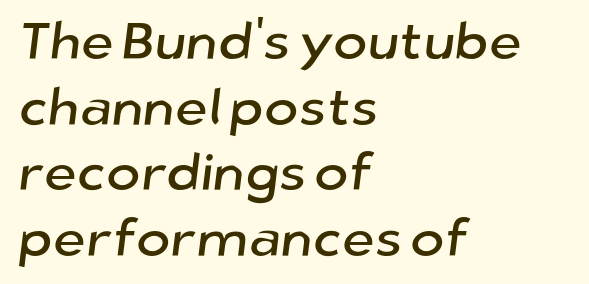
The image shows 52 px sans-serif type; set left-aligned, normal line spacing (1.26x), normal letter spacing, not underlined; low stroke contrast and a medium x-height.
